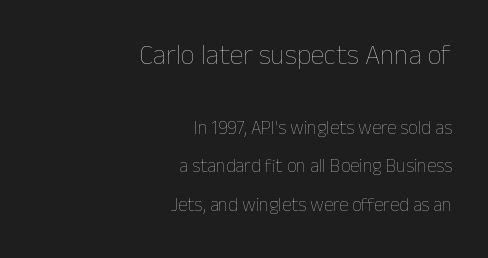
{"italic": "no", "bold": "no", "weight": "thin", "width": "normal", "stroke_contrast": "low", "x_height": "medium", "monospaced": "no", "underline": "no", "align": "right", "line_spacing": "loose", "line_spacing_ratio": 2.02, "letter_spacing": "normal", "letter_spacing_em": 0.0, "larger_block": "first", "size_ratio": 1.47, "glyph_px": 28}
